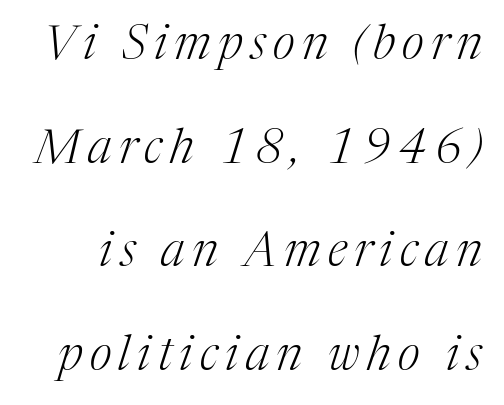
Q: Is the text bold? A: No.
Q: Is the text italic (slanted)? A: Yes, it leans right by about 17 degrees.
Q: Is the typeface a serif or a sans-serif typeface? A: Serif.
Q: Is the text underlined? A: No.
Q: Is the spacing between lines tight, normal or loose? A: Loose.
Q: Width (condensed, normal, or wide)? A: Normal.
Q: Stroke contrast? A: Medium.
Q: x-height? A: Medium.
Q: Monospaced? A: No.
